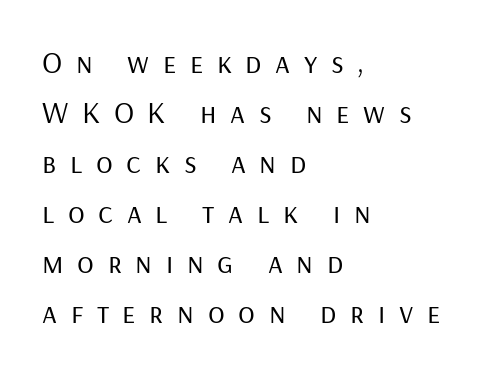
Stroke mass is kept to a normal reading level or below. Looks like regular typesetting: each glyph gets only the width it needs. The lines are quadded left. Leading: standard.
